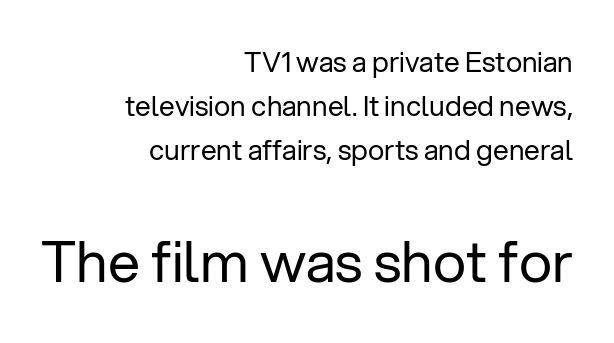
{"serif": "no", "italic": "no", "bold": "no", "weight": "regular", "width": "normal", "stroke_contrast": "low", "x_height": "medium", "monospaced": "no", "underline": "no", "align": "right", "line_spacing": "normal", "line_spacing_ratio": 1.58, "letter_spacing": "normal", "letter_spacing_em": 0.0, "larger_block": "second", "size_ratio": 2.04, "glyph_px": 57}
